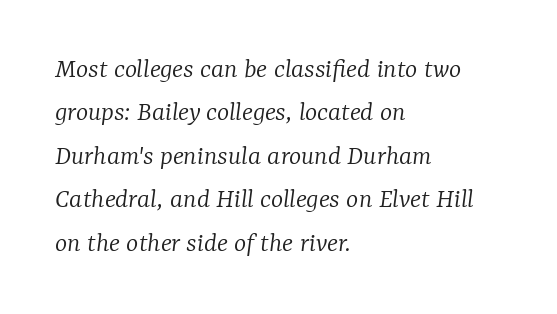
{"serif": "yes", "italic": "yes", "lean": "right", "slant_degrees": 7, "bold": "no", "weight": "light", "width": "normal", "stroke_contrast": "low", "x_height": "medium", "monospaced": "no", "underline": "no", "align": "left", "line_spacing": "normal", "line_spacing_ratio": 1.5, "letter_spacing": "normal", "letter_spacing_em": 0.0, "glyph_px": 29}
